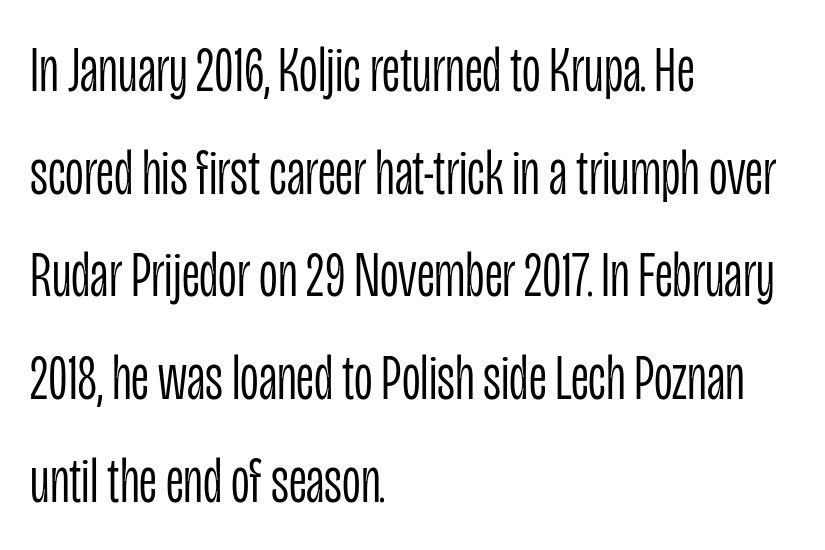
The image shows 65 px light, condensed sans-serif type, upright; set left-aligned, normal line spacing (1.58x), normal letter spacing, not underlined; low stroke contrast and a large x-height.
